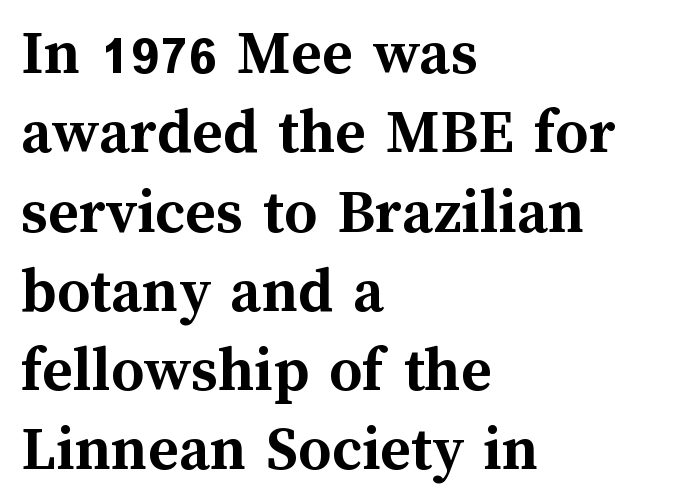
Q: Is the text bold? A: Yes.
Q: Is the text italic (slanted)? A: No, it is upright.
Q: Is the text underlined? A: No.
Q: How is the paragraph aligned? A: Left-aligned.
Q: Is the spacing between letters normal or unusually wide? A: Normal.
Q: Width (condensed, normal, or wide)? A: Normal.
Q: Stroke contrast? A: Medium.
Q: x-height? A: Medium.
Q: Monospaced? A: No.
